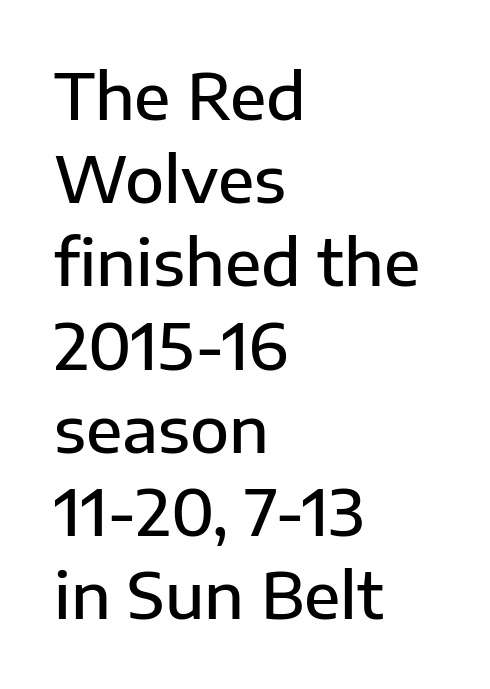
The image shows 64 px semibold sans-serif type, upright; set left-aligned, normal line spacing (1.3x), normal letter spacing, not underlined; low stroke contrast and a medium x-height.
